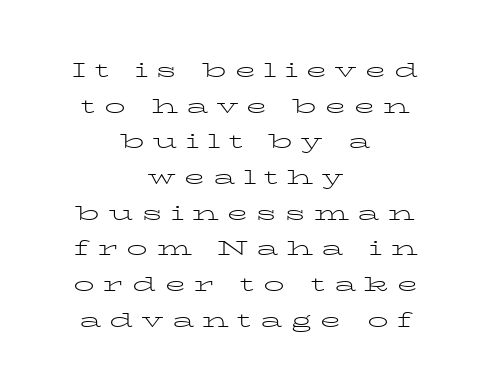
{"italic": "no", "bold": "no", "underline": "no", "align": "center", "line_spacing": "normal", "line_spacing_ratio": 1.7, "letter_spacing": "wide", "letter_spacing_em": 0.4, "glyph_px": 21}
